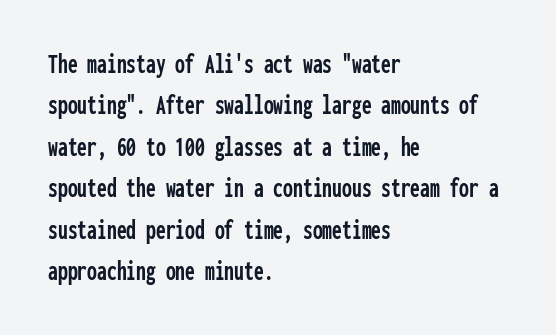
The image shows 28 px condensed sans-serif type, upright, monospaced; set left-aligned, normal line spacing (1.48x), normal letter spacing, not underlined; low stroke contrast and a medium x-height.
